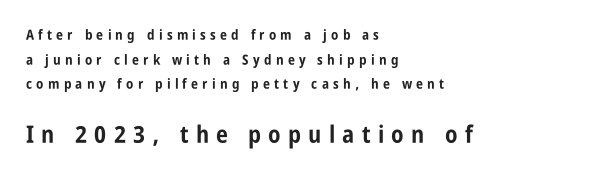
{"italic": "no", "bold": "yes", "underline": "no", "align": "left", "line_spacing_ratio": 1.76, "letter_spacing": "wide", "letter_spacing_em": 0.3, "larger_block": "second", "size_ratio": 1.71, "glyph_px": 24}
